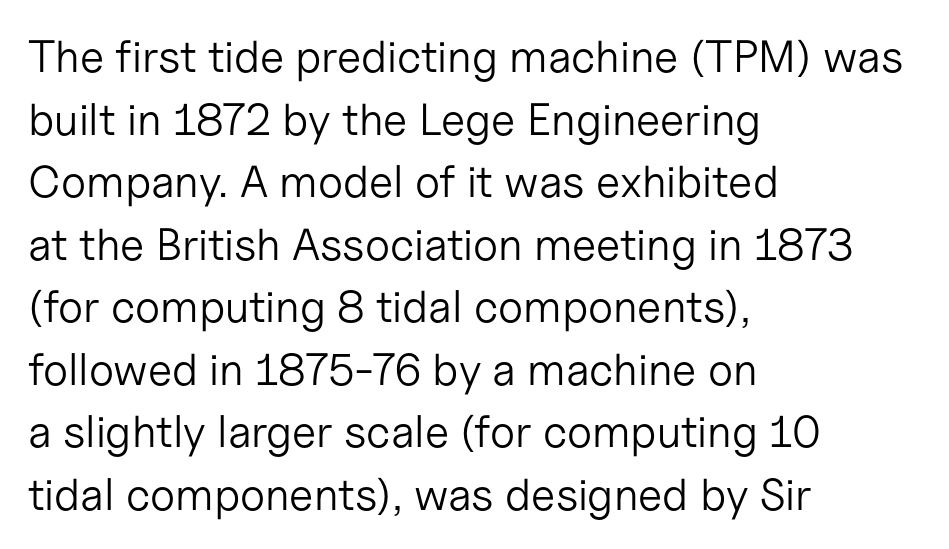
{"serif": "no", "italic": "no", "bold": "no", "weight": "light", "width": "normal", "stroke_contrast": "low", "x_height": "medium", "monospaced": "no", "underline": "no", "align": "left", "line_spacing": "normal", "line_spacing_ratio": 1.39, "letter_spacing": "normal", "letter_spacing_em": 0.0, "glyph_px": 45}
